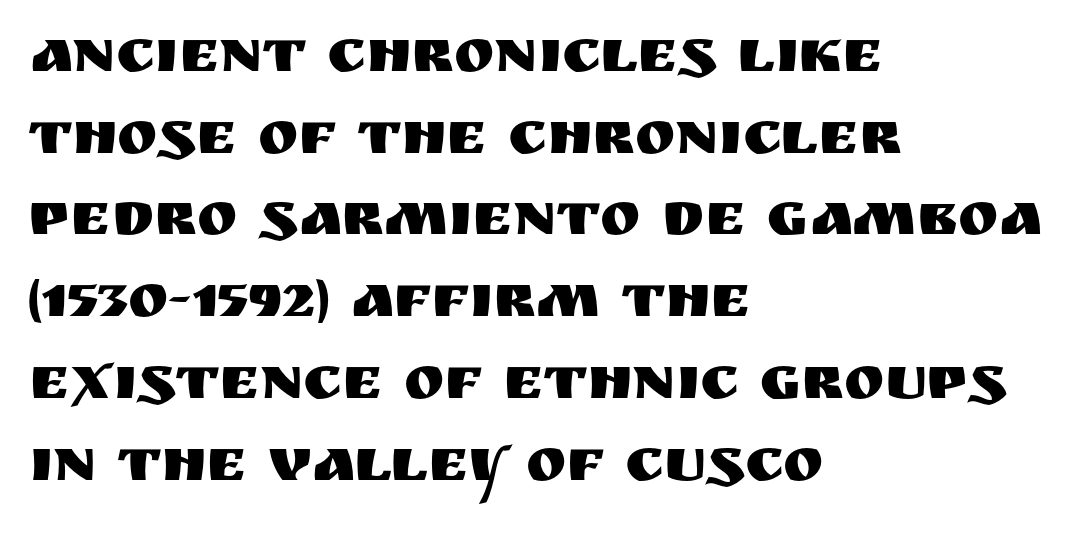
The image shows 61 px sans-serif type, upright; set left-aligned, normal line spacing (1.34x), normal letter spacing, not underlined; medium stroke contrast and a large x-height.
